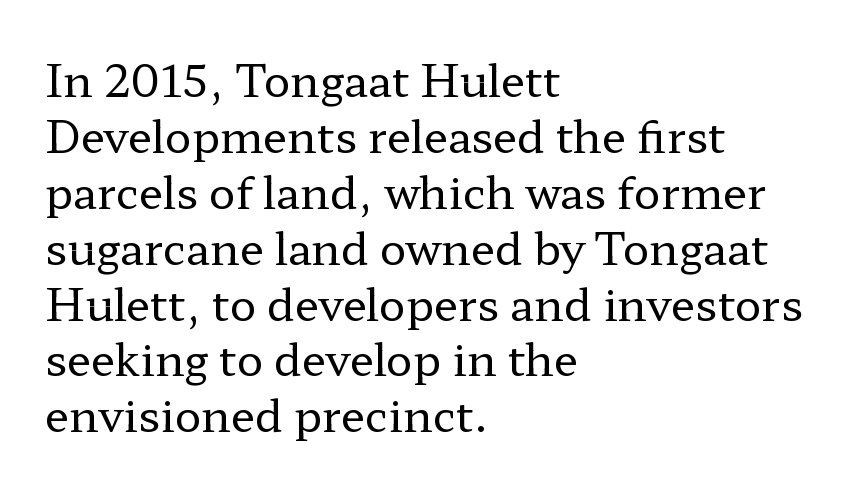
Q: Is the text bold? A: No.
Q: Is the text italic (slanted)? A: No, it is upright.
Q: Is the typeface a serif or a sans-serif typeface? A: Serif.
Q: Is the text underlined? A: No.
Q: How is the paragraph aligned? A: Left-aligned.
Q: Is the spacing between letters normal or unusually wide? A: Normal.
Q: Is the spacing between lines tight, normal or loose? A: Normal.
Q: Width (condensed, normal, or wide)? A: Wide.
Q: Stroke contrast? A: Low.
Q: x-height? A: Medium.
Q: Monospaced? A: No.
